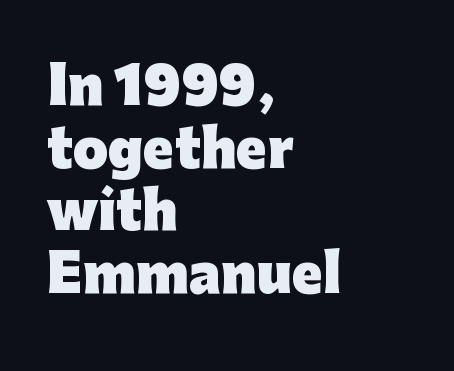
{"serif": "no", "italic": "no", "bold": "yes", "weight": "heavy", "width": "normal", "stroke_contrast": "low", "x_height": "medium", "monospaced": "no", "underline": "no", "align": "left", "line_spacing_ratio": 1.23, "letter_spacing": "normal", "letter_spacing_em": 0.0, "glyph_px": 51}
